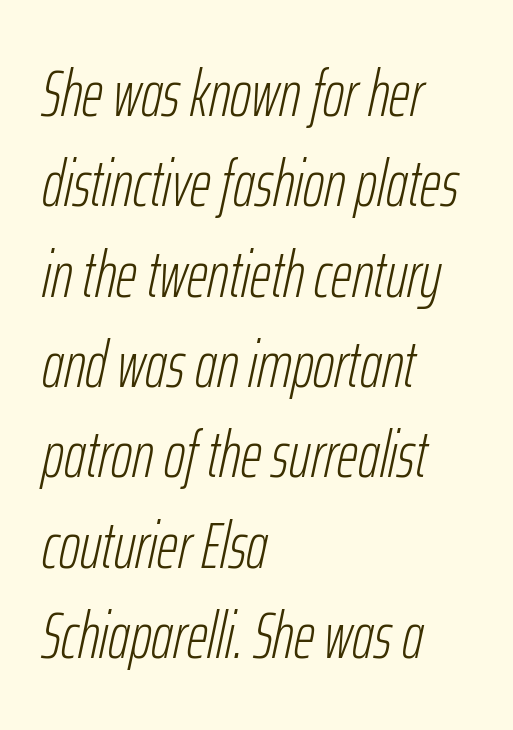
Q: Is the text bold? A: No.
Q: Is the text italic (slanted)? A: Yes, it leans right by about 12 degrees.
Q: Is the text underlined? A: No.
Q: How is the paragraph aligned? A: Left-aligned.
Q: Is the spacing between letters normal or unusually wide? A: Normal.
Q: Is the spacing between lines tight, normal or loose? A: Normal.
Q: Width (condensed, normal, or wide)? A: Condensed.
Q: Stroke contrast? A: Low.
Q: x-height? A: Medium.
Q: Monospaced? A: No.
